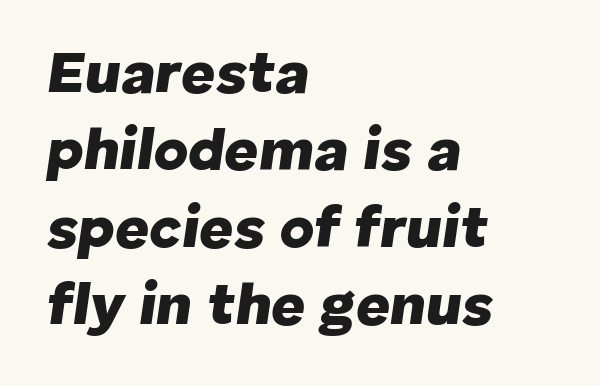
Q: Is the text bold? A: Yes.
Q: Is the text italic (slanted)? A: Yes, it leans right by about 8 degrees.
Q: Is the text underlined? A: No.
Q: How is the paragraph aligned? A: Left-aligned.
Q: Is the spacing between letters normal or unusually wide? A: Normal.
Q: Is the spacing between lines tight, normal or loose? A: Normal.
Q: Width (condensed, normal, or wide)? A: Normal.
Q: Stroke contrast? A: Low.
Q: x-height? A: Medium.
Q: Monospaced? A: No.
